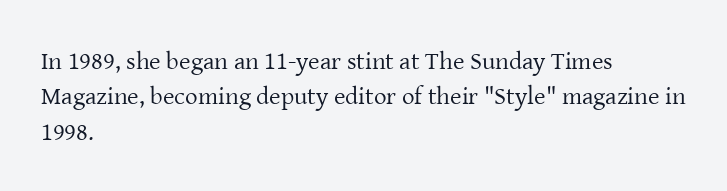
Plain, unruled lines of type. Is the type heavy? It reads as light-to-regular instead. Interline gaps are of average width in this sample. In terms of posture, this sample is upright. These lines are set flush left with a ragged right edge. Nothing unusual about the tracking: characters are spaced as the font intends.
